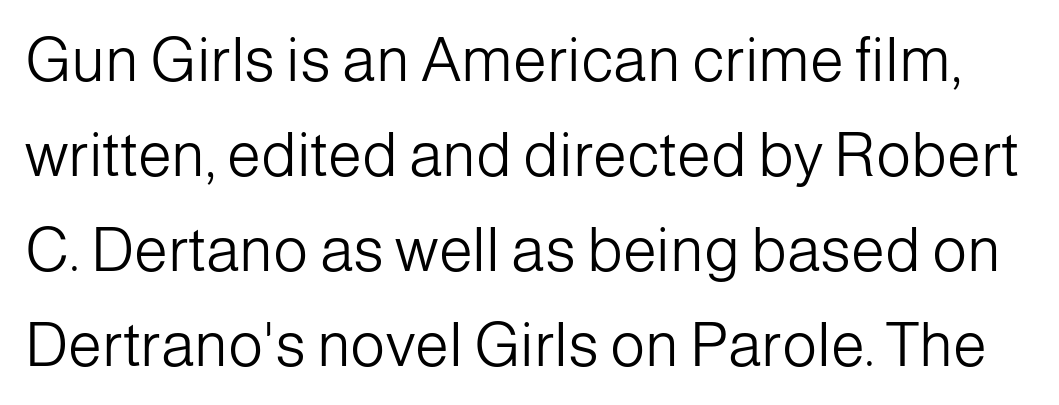
Q: Is the text bold? A: No.
Q: Is the text italic (slanted)? A: No, it is upright.
Q: Is the typeface a serif or a sans-serif typeface? A: Sans-serif.
Q: Is the text underlined? A: No.
Q: Is the spacing between letters normal or unusually wide? A: Normal.
Q: Is the spacing between lines tight, normal or loose? A: Normal.
Q: Width (condensed, normal, or wide)? A: Normal.
Q: Stroke contrast? A: Low.
Q: x-height? A: Medium.
Q: Monospaced? A: No.
